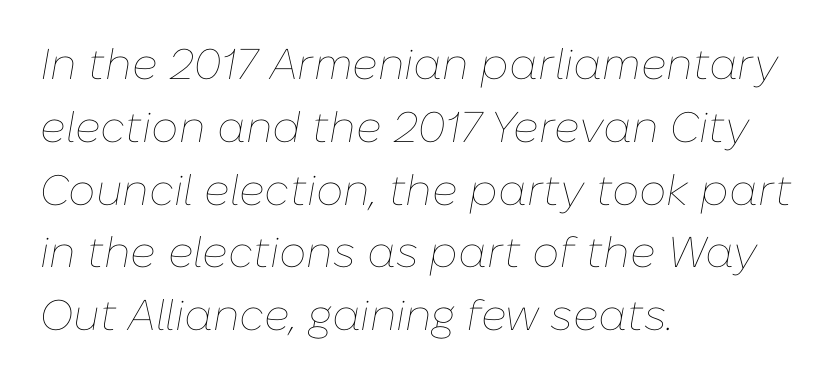
The text block is weighted toward the left margin, trailing off unevenly rightward. Each row of text sits above clean, open space. Think of a printed novel: that variable character pitch is what you see here. A quiet, ordinary-to-light weight characterises the typeface. The letters are slanted; this is an italic face. The gaps between neighbouring characters are ordinary and unremarkable.
